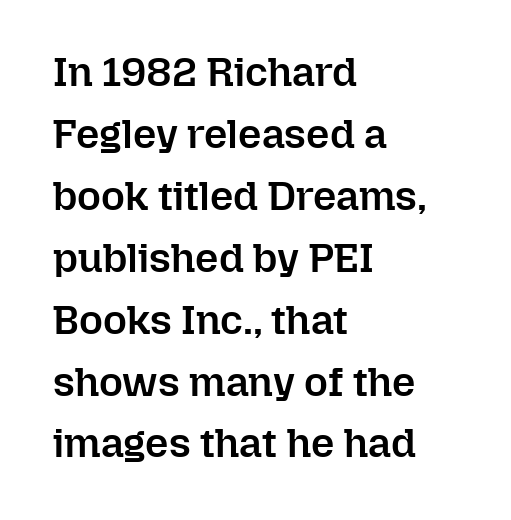
The image shows 41 px semibold type, upright; set left-aligned, normal line spacing (1.51x), normal letter spacing, not underlined; low stroke contrast and a medium x-height.
